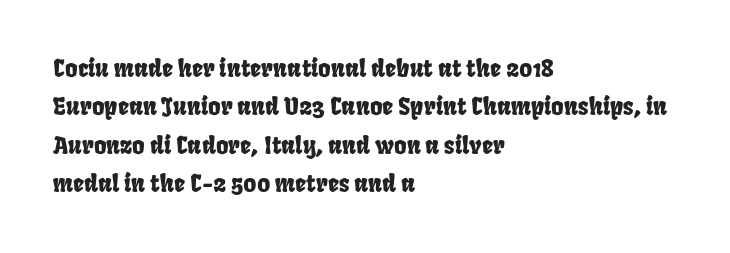
The space beneath each line is pristine and unruled. This sample is left-justified, so line endings fall wherever the words run out. Look at the tracking — it's just the regular setting, nothing added. Interline gaps are of average width in this sample.
